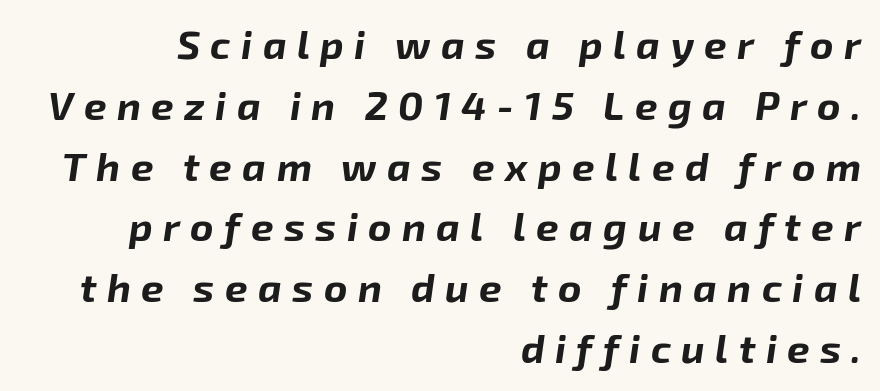
Substantial extra tracking has been applied to these lines. Quick note: interline space is typical. The string is rendered with underlining switched off. Its strokes are broad and dark, the hallmark of bold type. Horizontally, the lines are justified to the trailing edge only.
